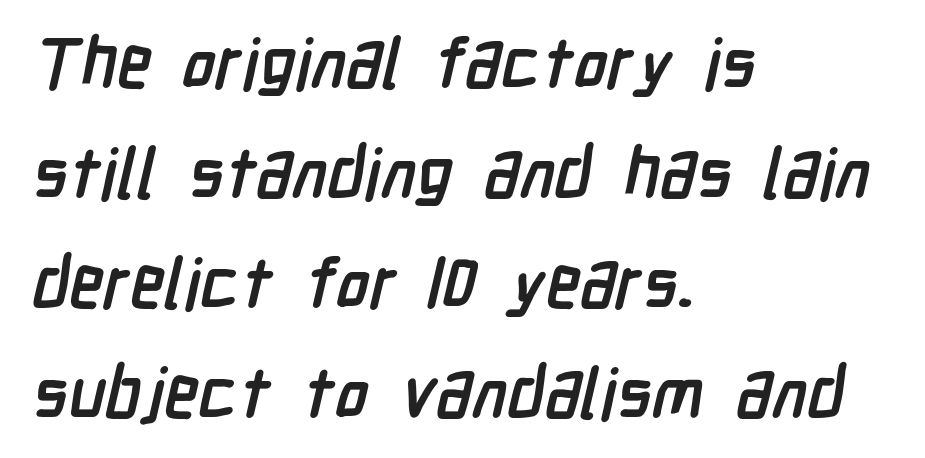
Words float on clear page, feet unadorned. A normal amount of white space separates one row of letters from the next. Observe the ordinary spacing: letters are neighbours, not strangers. The passage shown is typed in a proportional face where columns would drift. These words are printed bold, with thick strokes throughout. Nope, no serifs anywhere on these letters.
